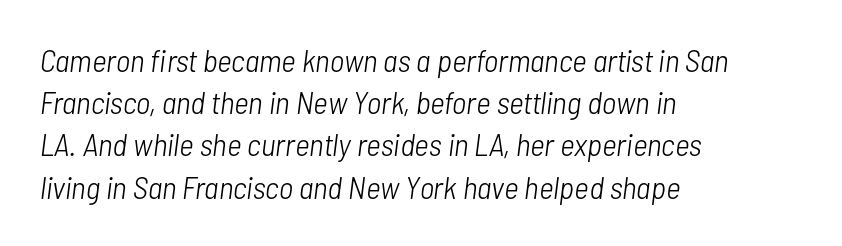
Q: Is the text bold? A: No.
Q: Is the text italic (slanted)? A: Yes, it leans right by about 7 degrees.
Q: Is the text underlined? A: No.
Q: How is the paragraph aligned? A: Left-aligned.
Q: Is the spacing between letters normal or unusually wide? A: Normal.
Q: Is the spacing between lines tight, normal or loose? A: Normal.
Q: Width (condensed, normal, or wide)? A: Condensed.
Q: Stroke contrast? A: Low.
Q: x-height? A: Medium.
Q: Monospaced? A: No.
